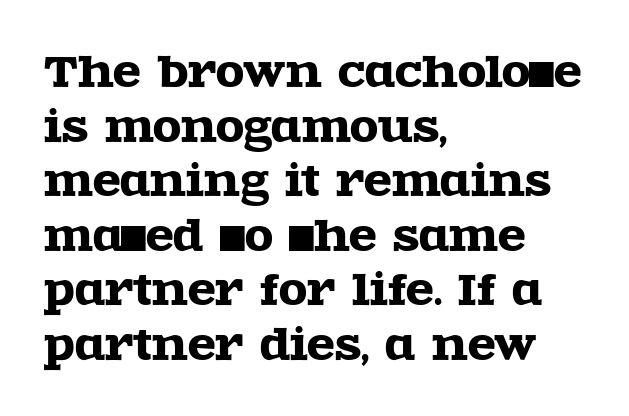
The image shows 41 px wide serif type, upright; set left-aligned, normal line spacing (1.33x), normal letter spacing, not underlined; a large x-height.
